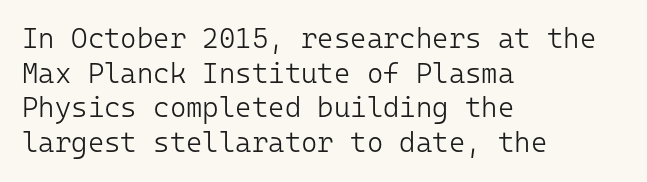
Q: Is the text bold? A: No.
Q: Is the text italic (slanted)? A: No, it is upright.
Q: Is the typeface a serif or a sans-serif typeface? A: Sans-serif.
Q: Is the text underlined? A: No.
Q: How is the paragraph aligned? A: Left-aligned.
Q: Is the spacing between letters normal or unusually wide? A: Normal.
Q: Width (condensed, normal, or wide)? A: Normal.
Q: Stroke contrast? A: Low.
Q: x-height? A: Medium.
Q: Monospaced? A: Yes.
